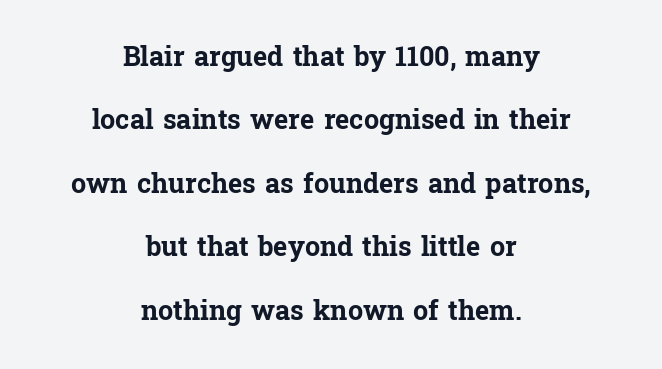
No italicization has been applied; the sample stays upright. The typesetting leans heavy: a genuine bold. Quick note: interline space is abundant. Tracking value appears to be zero — textbook default spacing. This rendering features lettering with no underline.
